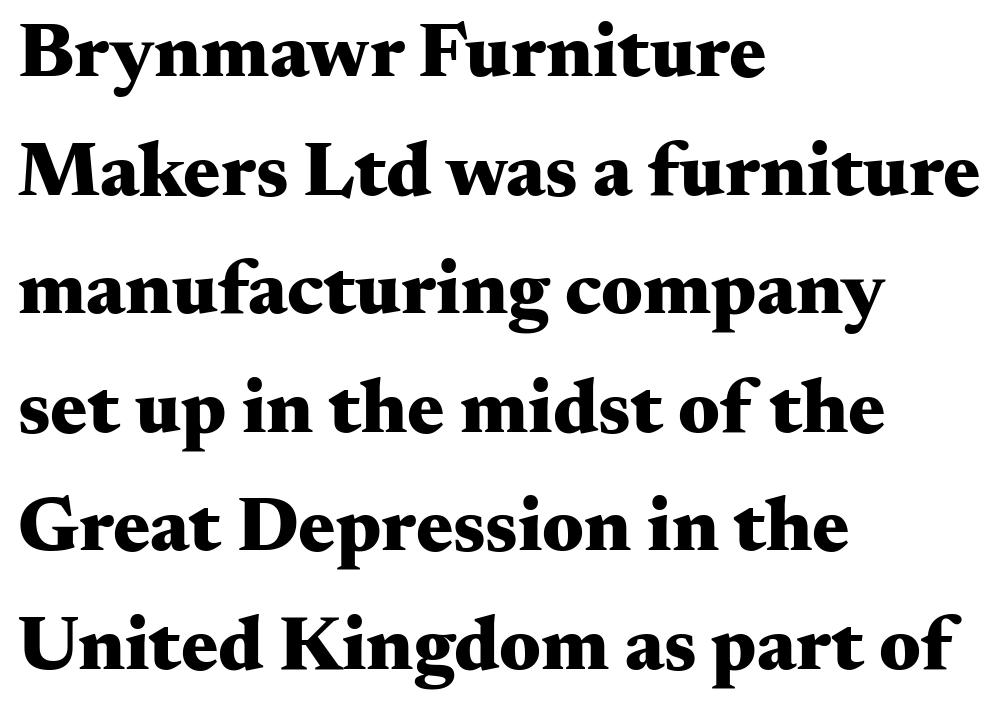
Quick note: underline off. Does the leading feel generous? No, just average. You'd pick this weight for a headline — it's a proper bold. Regarding serifs, this sample has them. The letters sit at their default tracking, neither squeezed nor spread. Layout note: lines flush left.
